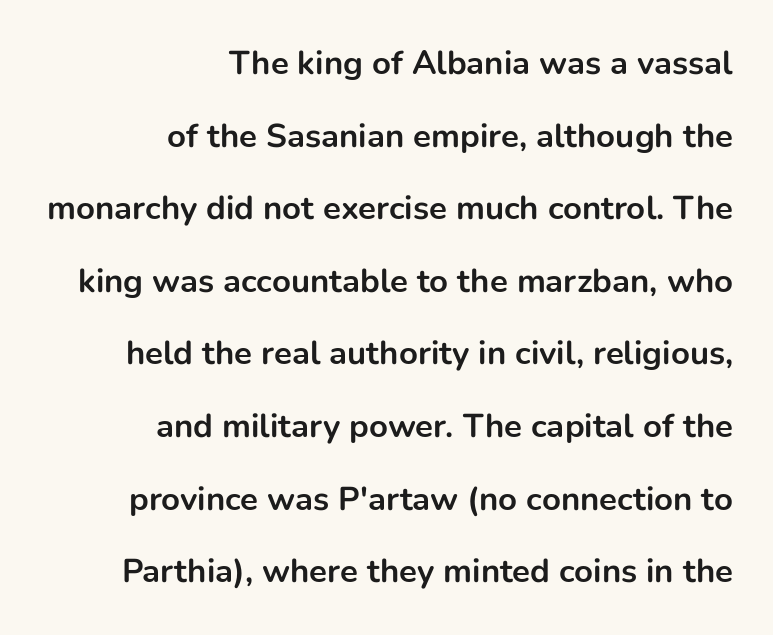
Descenders are the only things crossing below the line. Type style note: lacks serifs. As a designer I'd log this as weight 700, bold. Characters remain perfectly vertical along every line.
